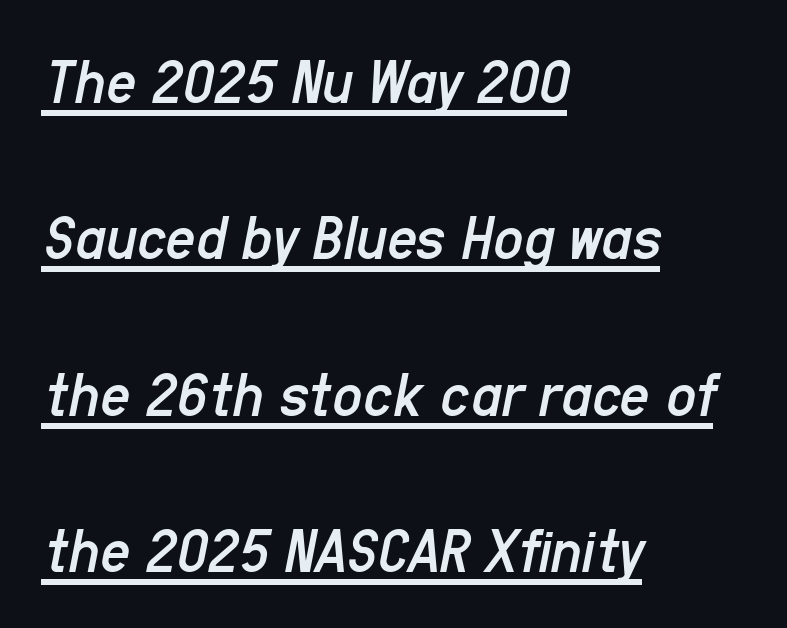
Slant detected: the letters are inclined. Vertically, the passage feels expansive, rows floating well apart. Heft: none added — not bold. This sample is left-justified, so line endings fall wherever the words run out. What decoration does the sample have? An underline.
